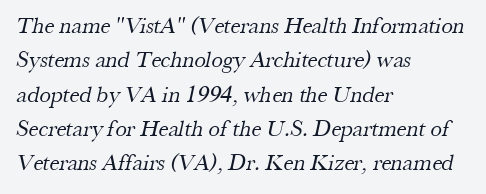
The image shows 23 px text type; set left-aligned, normal line spacing (1.49x), normal letter spacing, not underlined.
